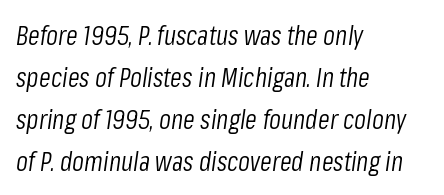
Is there much room between lines? A standard amount, neither cramped nor airy. The characters are drawn with everyday or finer stroke widths. Underline: absent. Notice how the stems are inclined rather than vertical — that's the hallmark of italics. The line texture is even and compact thanks to regular tracking.
